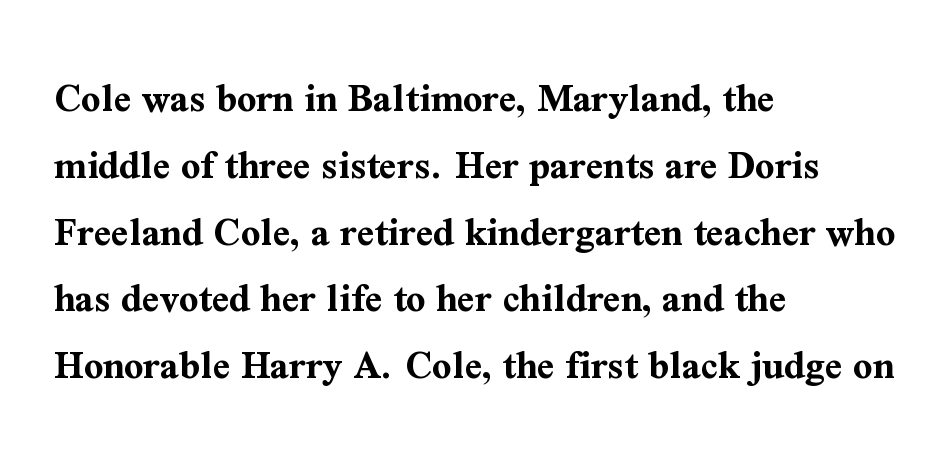
The image shows 42 px bold serif type, upright; set left-aligned, normal line spacing (1.59x), normal letter spacing, not underlined; medium stroke contrast and a medium x-height.
